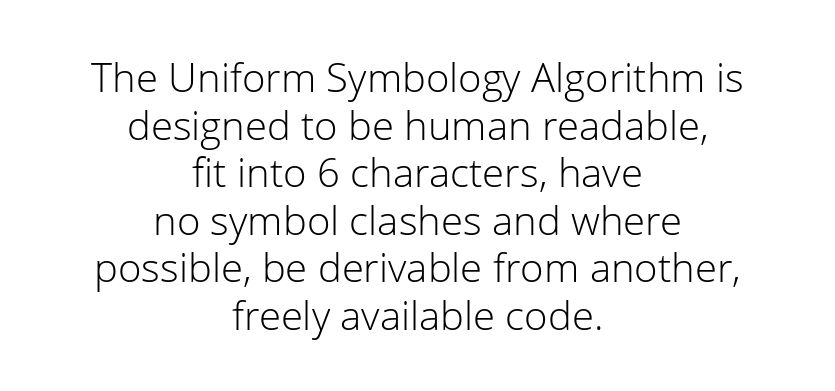
Q: Is the text bold? A: No.
Q: Is the text italic (slanted)? A: No, it is upright.
Q: Is the typeface a serif or a sans-serif typeface? A: Sans-serif.
Q: Is the text underlined? A: No.
Q: How is the paragraph aligned? A: Centered.
Q: Is the spacing between letters normal or unusually wide? A: Normal.
Q: Width (condensed, normal, or wide)? A: Normal.
Q: Stroke contrast? A: Low.
Q: x-height? A: Medium.
Q: Monospaced? A: No.
